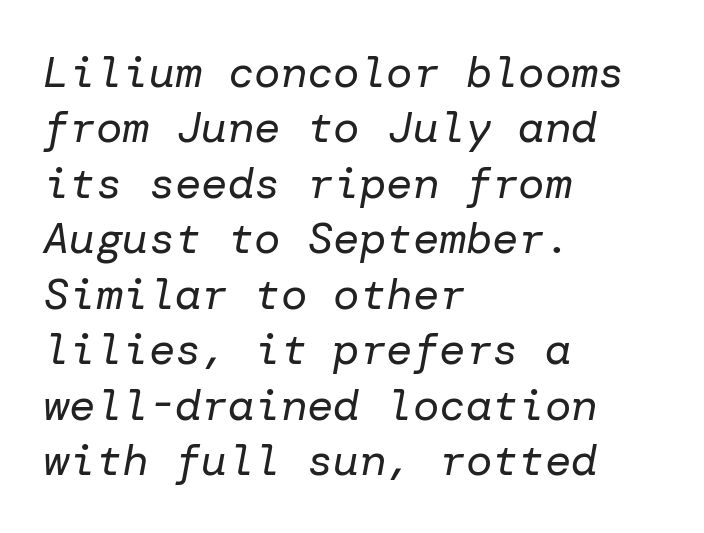
{"italic": "yes", "lean": "right", "slant_degrees": 10, "bold": "no", "weight": "regular", "width": "normal", "stroke_contrast": "low", "x_height": "medium", "underline": "no", "align": "left", "line_spacing": "normal", "line_spacing_ratio": 1.26, "letter_spacing": "normal", "letter_spacing_em": 0.0, "glyph_px": 44}
